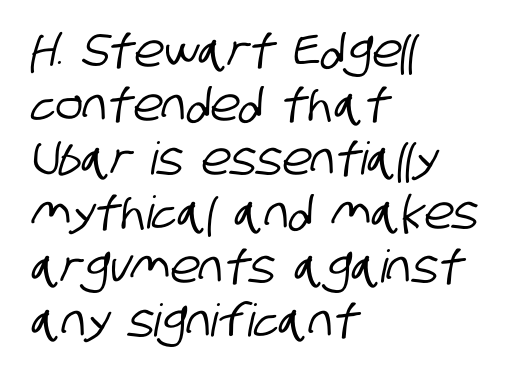
{"serif": "no", "width": "condensed", "stroke_contrast": "low", "x_height": "large", "monospaced": "no", "underline": "no", "align": "left", "line_spacing_ratio": 1.2, "letter_spacing": "normal", "letter_spacing_em": 0.0, "glyph_px": 45}
